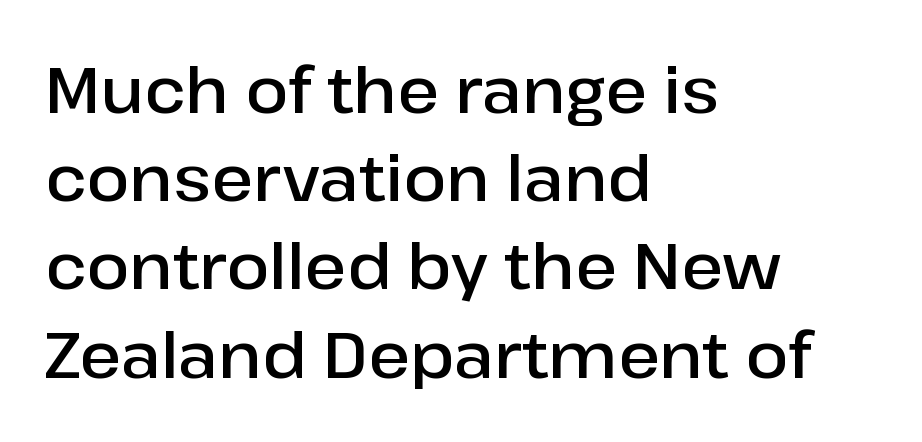
{"serif": "no", "italic": "no", "bold": "semi", "weight": "semibold", "width": "normal", "stroke_contrast": "low", "x_height": "medium", "monospaced": "no", "underline": "no", "align": "left", "line_spacing": "normal", "line_spacing_ratio": 1.4, "letter_spacing": "normal", "letter_spacing_em": 0.0, "glyph_px": 63}
